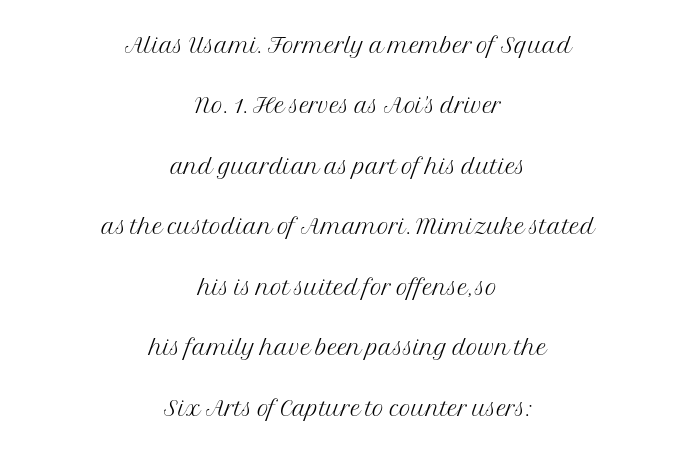
The area under the type is left untouched. Counters stay open thanks to moderate or lighter strokes. The typeface chosen for these lines features serifs. No extra tracking has been applied to these lines. Varying glyph widths throughout — classic text-font behaviour.
